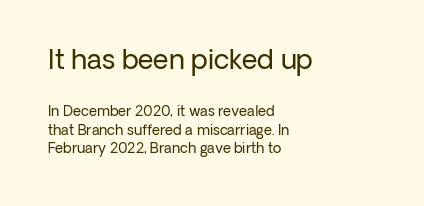
{"italic": "no", "bold": "no", "underline": "no", "align": "left", "line_spacing": "normal", "line_spacing_ratio": 1.32, "letter_spacing": "normal", "letter_spacing_em": 0.0, "larger_block": "first", "size_ratio": 1.93, "glyph_px": 27}
